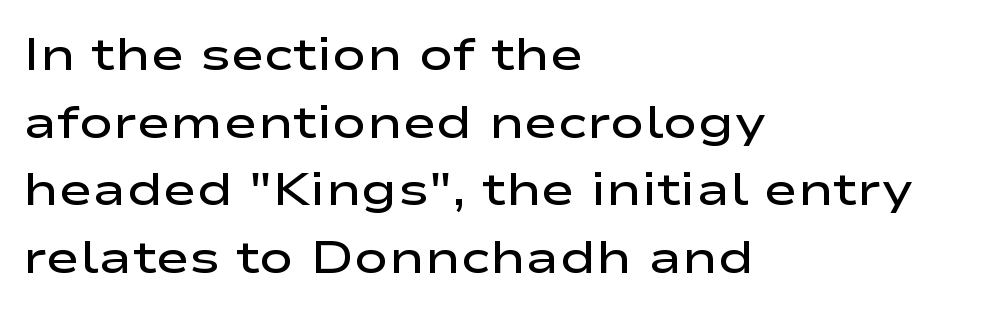
Q: Is the text bold? A: Semi-bold.
Q: Is the text italic (slanted)? A: No, it is upright.
Q: Is the typeface a serif or a sans-serif typeface? A: Sans-serif.
Q: Is the text underlined? A: No.
Q: How is the paragraph aligned? A: Left-aligned.
Q: Is the spacing between letters normal or unusually wide? A: Normal.
Q: Is the spacing between lines tight, normal or loose? A: Normal.
Q: Width (condensed, normal, or wide)? A: Wide.
Q: Stroke contrast? A: Low.
Q: x-height? A: Medium.
Q: Monospaced? A: No.
